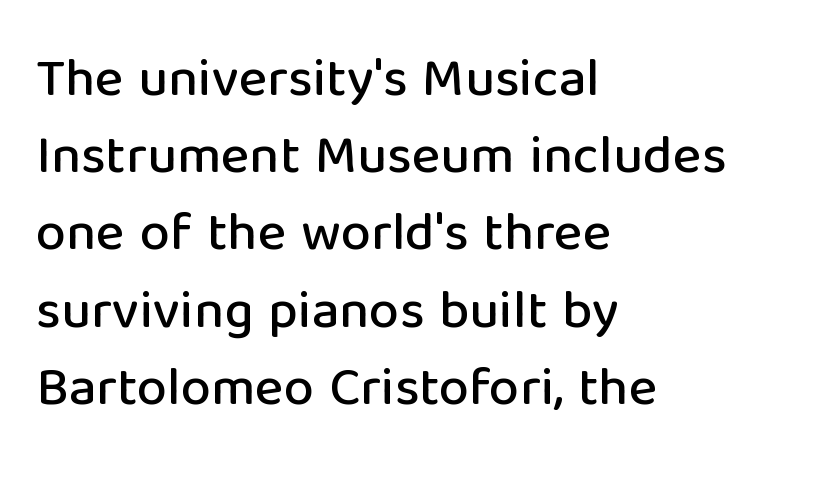
The image shows 54 px sans-serif type, upright; set left-aligned, normal line spacing (1.43x), normal letter spacing, not underlined; low stroke contrast and a medium x-height.
